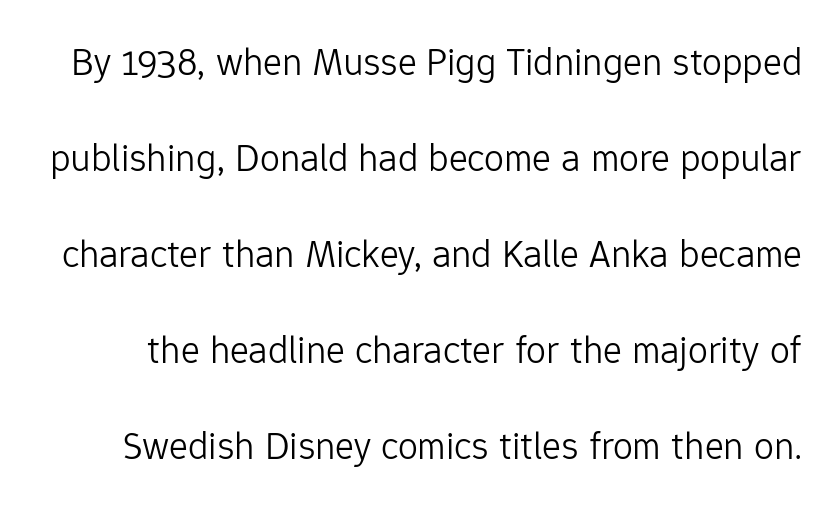
The image shows 40 px light sans-serif type, upright; set loose line spacing (2.4x), normal letter spacing, not underlined; low stroke contrast and a medium x-height.
